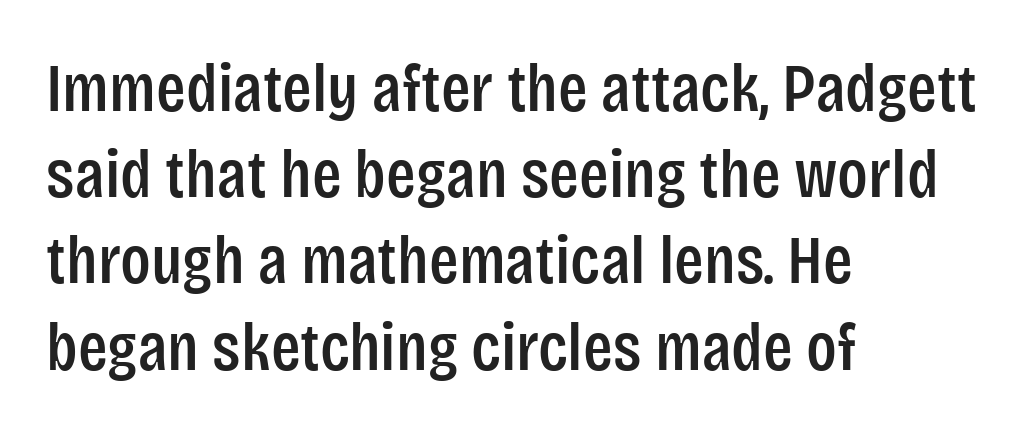
The image shows 69 px condensed sans-serif type, upright; set left-aligned, normal line spacing (1.25x), normal letter spacing, not underlined; low stroke contrast and a large x-height.
